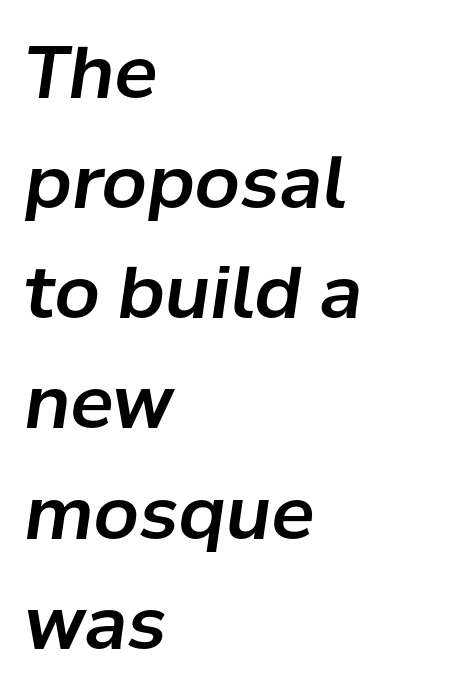
{"italic": "yes", "lean": "right", "slant_degrees": 8, "width": "normal", "stroke_contrast": "low", "x_height": "medium", "monospaced": "no", "underline": "no", "align": "left", "line_spacing": "normal", "line_spacing_ratio": 1.53, "letter_spacing": "normal", "letter_spacing_em": 0.0, "glyph_px": 72}
